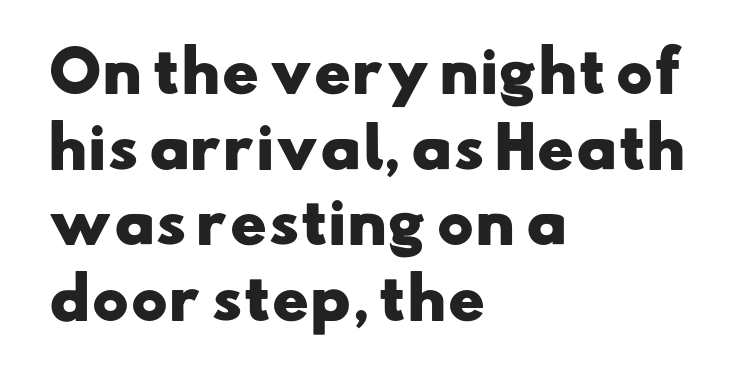
{"serif": "no", "bold": "yes", "weight": "heavy", "width": "wide", "stroke_contrast": "low", "x_height": "small", "monospaced": "no", "underline": "no", "align": "left", "line_spacing": "normal", "line_spacing_ratio": 1.35, "letter_spacing": "normal", "letter_spacing_em": 0.0, "glyph_px": 56}
